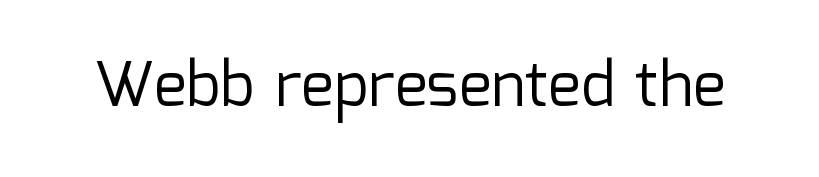
Q: Is the text bold? A: No.
Q: Is the text italic (slanted)? A: No, it is upright.
Q: Is the typeface a serif or a sans-serif typeface? A: Sans-serif.
Q: Is the text underlined? A: No.
Q: Is the spacing between letters normal or unusually wide? A: Normal.
Q: Width (condensed, normal, or wide)? A: Normal.
Q: Stroke contrast? A: Low.
Q: x-height? A: Medium.
Q: Monospaced? A: No.
